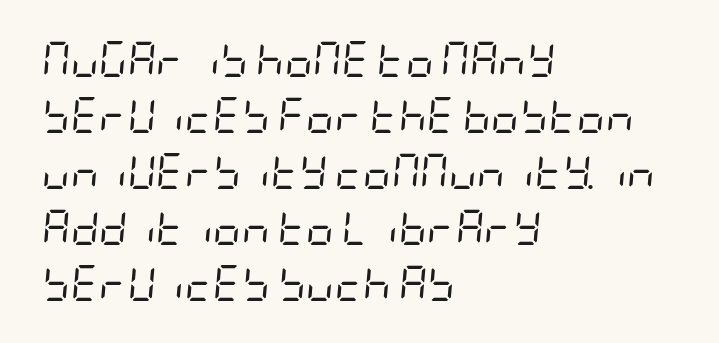
{"italic": "yes", "lean": "right", "slant_degrees": 5, "bold": "no", "weight": "regular", "width": "condensed", "stroke_contrast": "low", "x_height": "large", "underline": "no", "align": "left", "line_spacing": "normal", "line_spacing_ratio": 1.6, "letter_spacing": "normal", "letter_spacing_em": 0.0, "glyph_px": 35}
